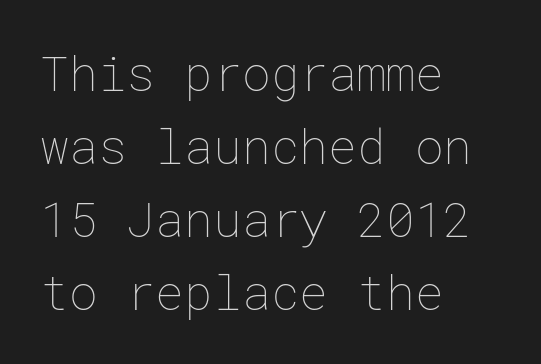
{"italic": "no", "bold": "no", "weight": "thin", "width": "normal", "stroke_contrast": "low", "x_height": "medium", "underline": "no", "align": "left", "line_spacing": "normal", "line_spacing_ratio": 1.52, "letter_spacing": "normal", "letter_spacing_em": 0.0, "glyph_px": 48}
